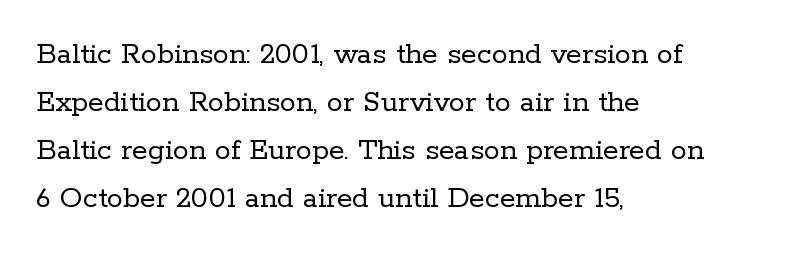
Q: Is the text bold? A: No.
Q: Is the text italic (slanted)? A: No, it is upright.
Q: Is the typeface a serif or a sans-serif typeface? A: Serif.
Q: Is the text underlined? A: No.
Q: How is the paragraph aligned? A: Left-aligned.
Q: Is the spacing between letters normal or unusually wide? A: Normal.
Q: Is the spacing between lines tight, normal or loose? A: Normal.
Q: Width (condensed, normal, or wide)? A: Normal.
Q: Stroke contrast? A: Low.
Q: x-height? A: Medium.
Q: Monospaced? A: No.
